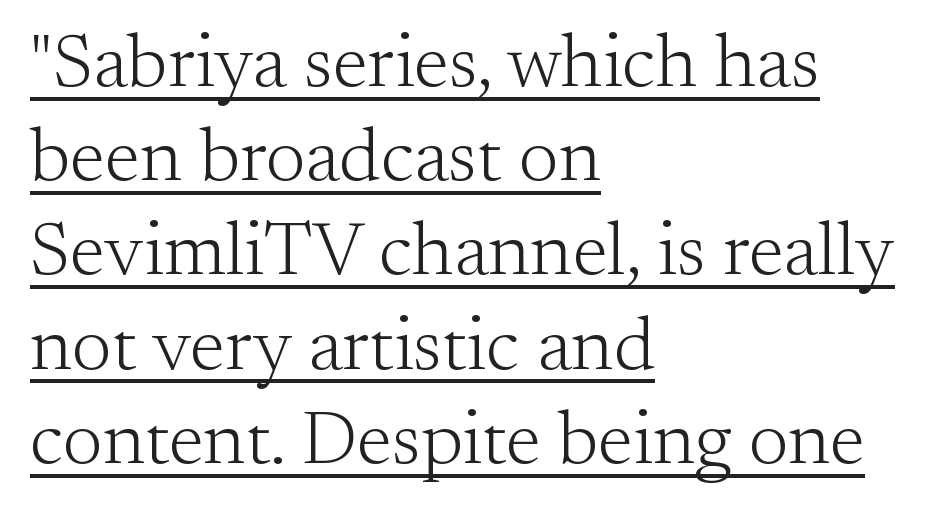
The image shows 76 px light serif type, upright; set left-aligned, line spacing 1.24x, normal letter spacing, underlined; medium stroke contrast and a small x-height.
